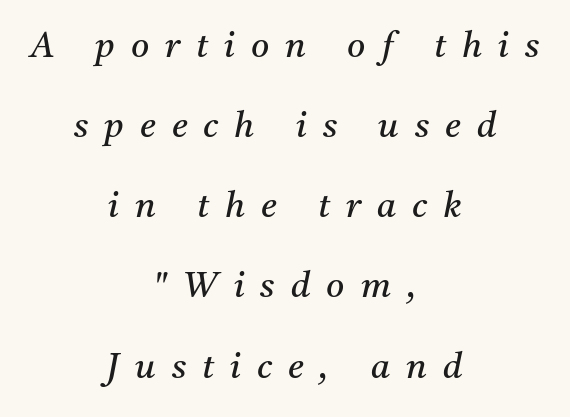
{"serif": "yes", "italic": "yes", "lean": "right", "slant_degrees": 11, "bold": "no", "weight": "regular", "width": "normal", "stroke_contrast": "medium", "x_height": "medium", "monospaced": "no", "underline": "no", "align": "center", "line_spacing": "loose", "line_spacing_ratio": 2.29, "letter_spacing": "wide", "letter_spacing_em": 0.46, "glyph_px": 35}
